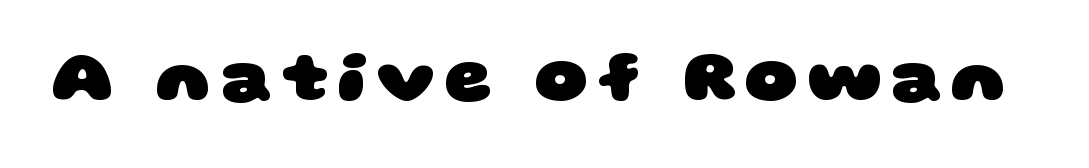
The image shows 73 px heavy, wide sans-serif type; set not underlined; low stroke contrast and a large x-height.
